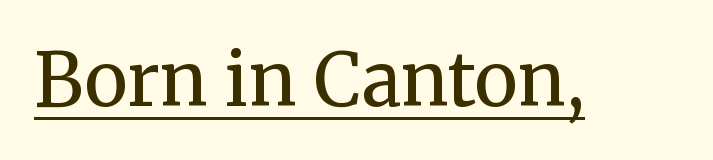
{"serif": "yes", "italic": "no", "bold": "no", "weight": "regular", "width": "normal", "stroke_contrast": "medium", "x_height": "medium", "monospaced": "no", "underline": "yes", "letter_spacing": "normal", "letter_spacing_em": 0.0, "glyph_px": 73}
